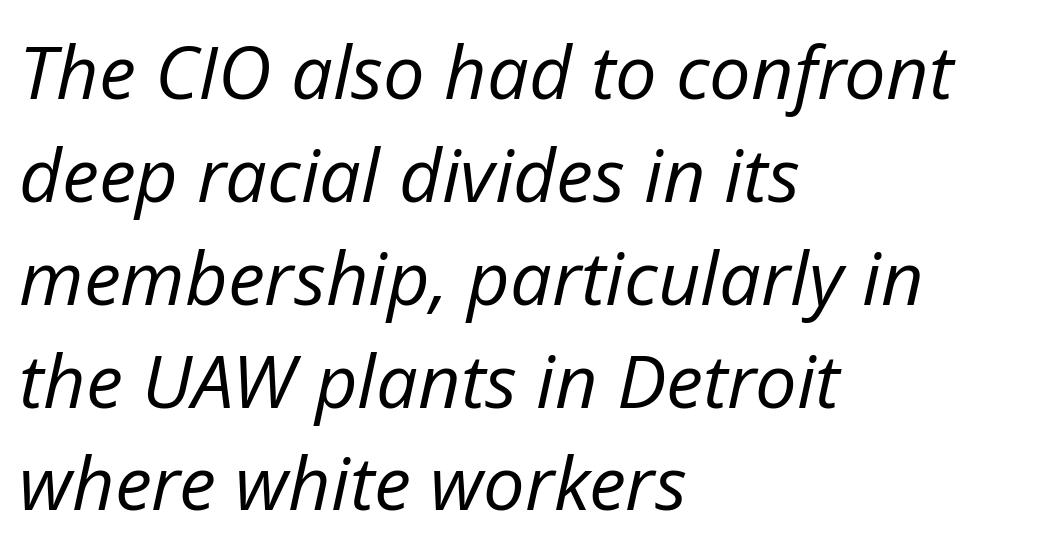
{"italic": "yes", "lean": "right", "slant_degrees": 12, "bold": "no", "weight": "regular", "width": "normal", "stroke_contrast": "low", "x_height": "medium", "monospaced": "no", "underline": "no", "align": "left", "line_spacing": "normal", "line_spacing_ratio": 1.39, "letter_spacing": "normal", "letter_spacing_em": 0.0, "glyph_px": 74}
